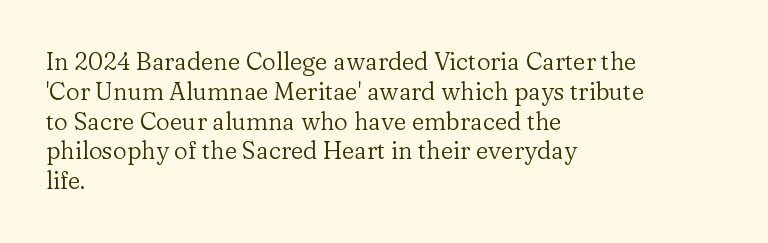
Q: Is the text bold? A: No.
Q: Is the text italic (slanted)? A: No, it is upright.
Q: Is the text underlined? A: No.
Q: How is the paragraph aligned? A: Left-aligned.
Q: Is the spacing between letters normal or unusually wide? A: Normal.
